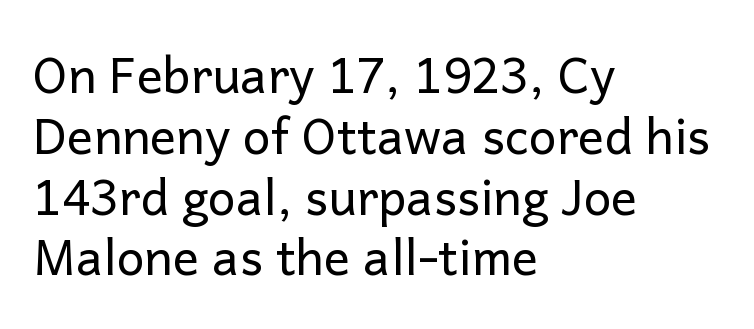
Character widths vary here, with narrow letters taking less room than wide ones. The type family on display is of the sans-serif kind. Each stroke keeps to a modest, everyday thickness or less. Visually the block forms a straight wall on the left and a jagged coastline on the right.
